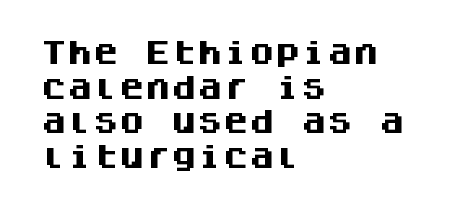
Q: Is the text bold? A: Yes.
Q: Is the text italic (slanted)? A: No, it is upright.
Q: Is the text underlined? A: No.
Q: How is the paragraph aligned? A: Left-aligned.
Q: Is the spacing between letters normal or unusually wide? A: Normal.
Q: Is the spacing between lines tight, normal or loose? A: Normal.
